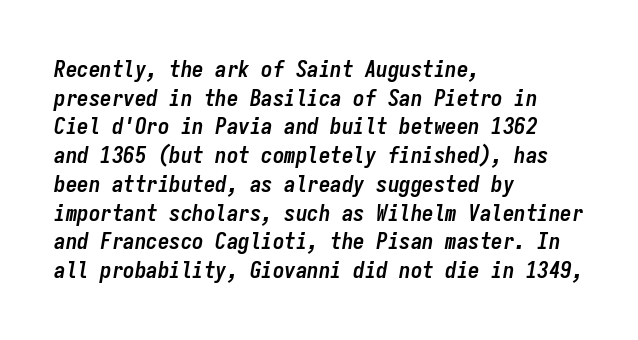
{"italic": "yes", "lean": "right", "slant_degrees": 9, "bold": "yes", "underline": "no", "align": "left", "line_spacing": "normal", "line_spacing_ratio": 1.25, "letter_spacing": "normal", "letter_spacing_em": 0.0, "glyph_px": 23}
